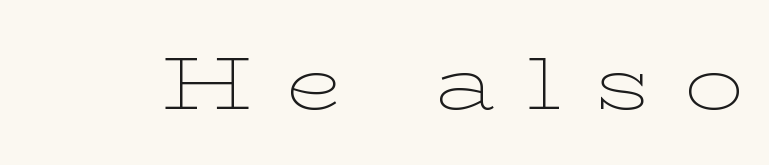
Someone cranked the tracking dial way up on this one. The cut favours lightness, reaching ordinary text weight at its darkest. Note the varied advance widths — an 'i' is clearly narrower than an 'm'. Little horizontal feet cap the strokes, marking this as serif type. The baseline area is clear. The specimen reads as upright at a glance.
